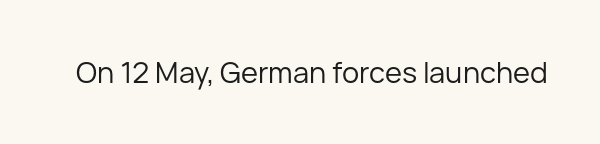
The image shows 29 px regular-weight sans-serif type, upright; set normal letter spacing, not underlined; low stroke contrast and a medium x-height.
